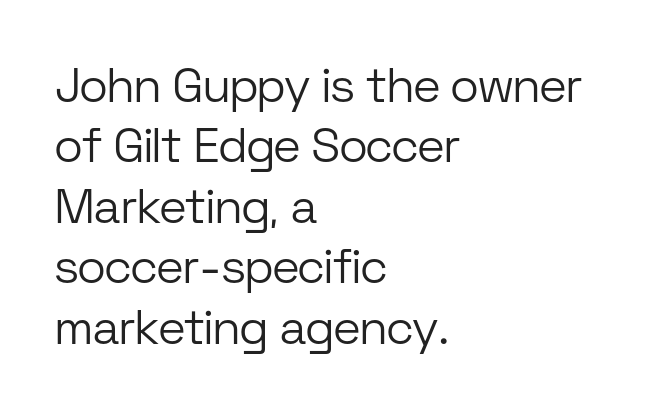
{"serif": "no", "italic": "no", "bold": "no", "weight": "light", "width": "normal", "stroke_contrast": "low", "x_height": "medium", "monospaced": "no", "underline": "no", "align": "left", "line_spacing": "normal", "line_spacing_ratio": 1.26, "letter_spacing": "normal", "letter_spacing_em": 0.0, "glyph_px": 48}
